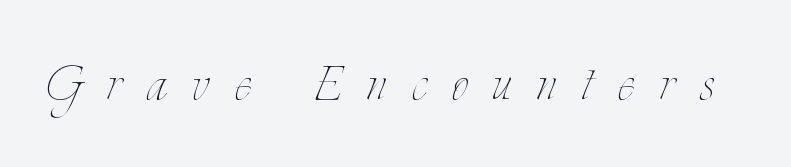
This rendering features lettering with no underline. You could not count columns in this text — the font is proportionally spaced. Display-style spreading of the glyphs; the letterfit is very open. Is the stroke heavy? The answer is a plain regular-or-lighter.
